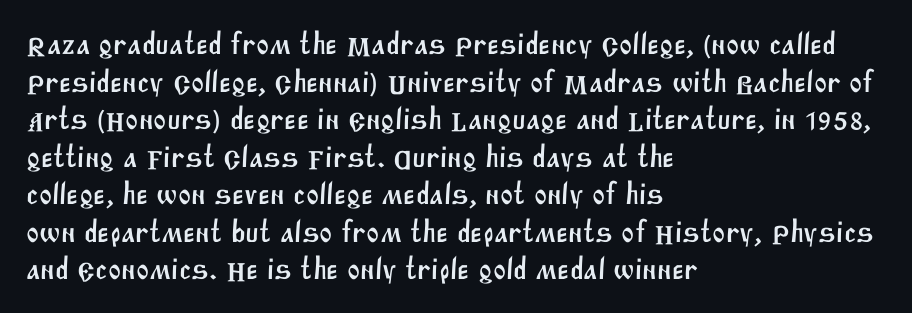
{"serif": "no", "width": "normal", "stroke_contrast": "medium", "x_height": "large", "monospaced": "no", "underline": "no", "align": "left", "line_spacing_ratio": 1.21, "letter_spacing": "normal", "letter_spacing_em": 0.0, "glyph_px": 31}
